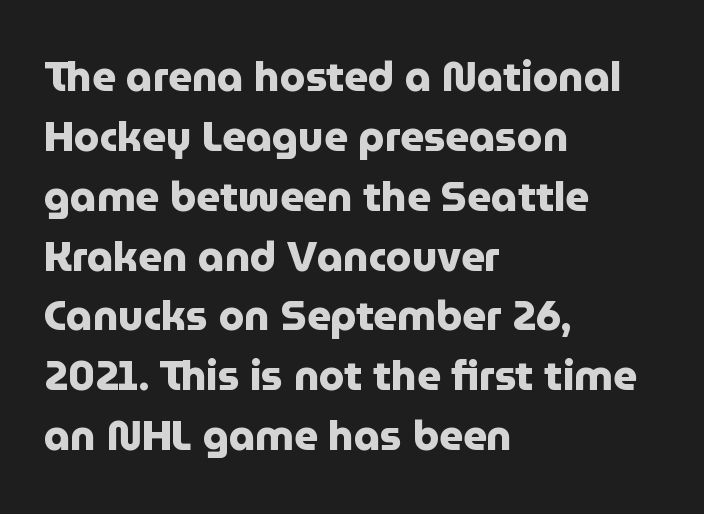
The image shows 41 px heavy sans-serif type, upright; set left-aligned, normal line spacing (1.46x), normal letter spacing, not underlined; low stroke contrast and a medium x-height.
